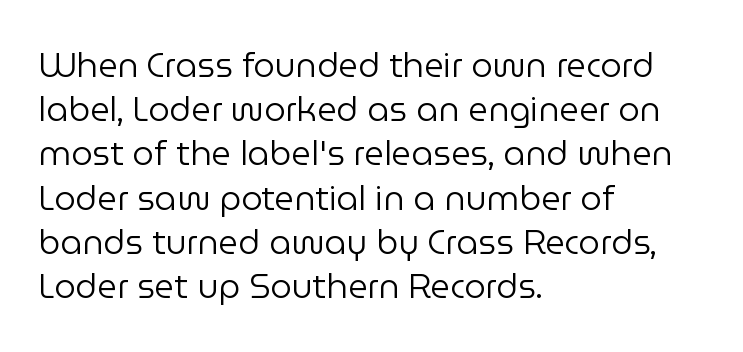
Q: Is the text bold? A: No.
Q: Is the text italic (slanted)? A: No, it is upright.
Q: Is the typeface a serif or a sans-serif typeface? A: Sans-serif.
Q: Is the text underlined? A: No.
Q: How is the paragraph aligned? A: Left-aligned.
Q: Is the spacing between letters normal or unusually wide? A: Normal.
Q: Is the spacing between lines tight, normal or loose? A: Normal.
Q: Width (condensed, normal, or wide)? A: Normal.
Q: Stroke contrast? A: Low.
Q: x-height? A: Medium.
Q: Monospaced? A: No.
